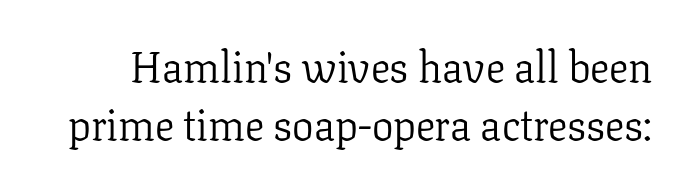
Q: Is the text bold? A: No.
Q: Is the text italic (slanted)? A: No, it is upright.
Q: Is the typeface a serif or a sans-serif typeface? A: Serif.
Q: Is the text underlined? A: No.
Q: Is the spacing between letters normal or unusually wide? A: Normal.
Q: Is the spacing between lines tight, normal or loose? A: Normal.
Q: Width (condensed, normal, or wide)? A: Normal.
Q: Stroke contrast? A: Low.
Q: x-height? A: Medium.
Q: Monospaced? A: No.
